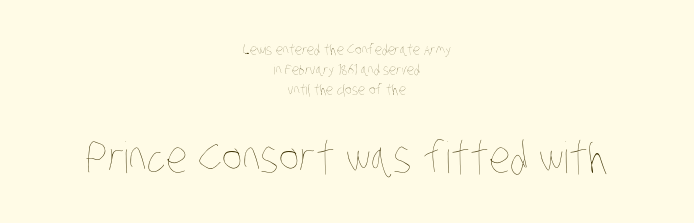
The image shows 43 px thin, condensed type; set centered, normal line spacing (1.42x), normal letter spacing, not underlined; the second (bottom) block is 3.07x larger; low stroke contrast and a large x-height.
